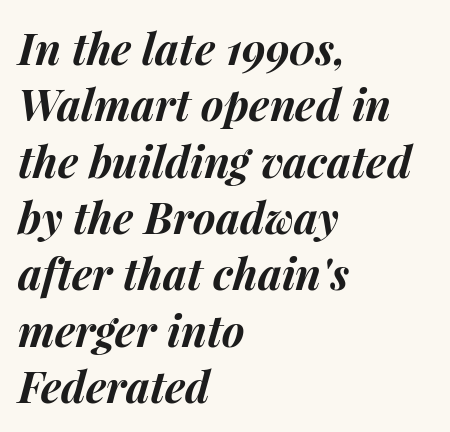
The image shows 43 px bold type, italic (leaning right); set left-aligned, normal line spacing (1.31x), normal letter spacing, not underlined; medium stroke contrast and a medium x-height.
